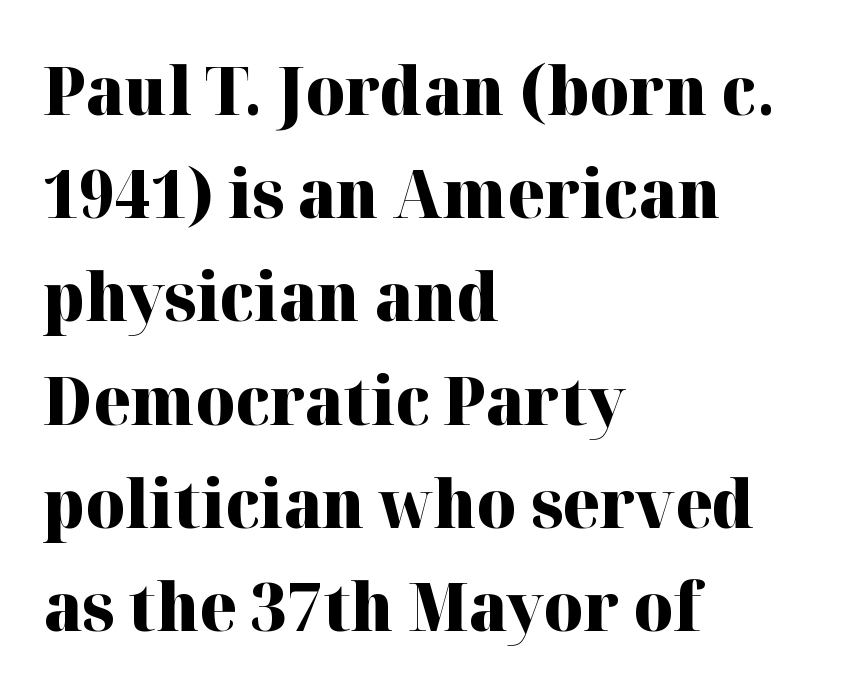
The image shows 67 px heavy serif type, upright; set left-aligned, normal line spacing (1.54x), normal letter spacing, not underlined; high stroke contrast and a medium x-height.
